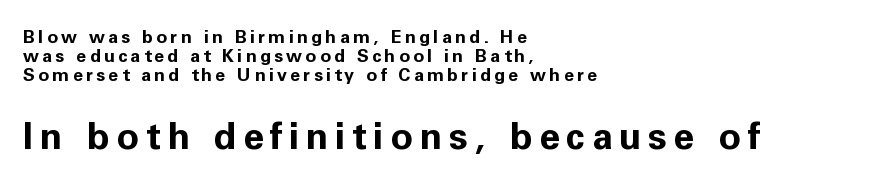
{"serif": "no", "italic": "no", "bold": "yes", "weight": "bold", "width": "normal", "stroke_contrast": "low", "x_height": "medium", "monospaced": "no", "underline": "no", "align": "left", "line_spacing": "tight", "line_spacing_ratio": 1.05, "larger_block": "second", "size_ratio": 2.06, "glyph_px": 37}
